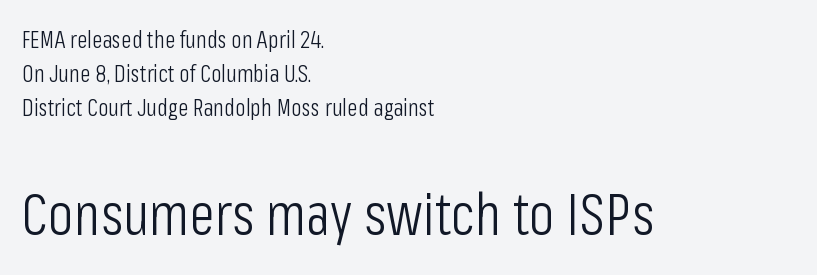
Q: Is the text bold? A: No.
Q: Is the text italic (slanted)? A: No, it is upright.
Q: Is the typeface a serif or a sans-serif typeface? A: Sans-serif.
Q: Is the text underlined? A: No.
Q: How is the paragraph aligned? A: Left-aligned.
Q: Is the spacing between letters normal or unusually wide? A: Normal.
Q: Is the spacing between lines tight, normal or loose? A: Normal.
Q: Which block of text is set in a larger size, the first (top) or the second (bottom)? A: The second (bottom) one.
Q: Width (condensed, normal, or wide)? A: Condensed.
Q: Stroke contrast? A: Low.
Q: x-height? A: Medium.
Q: Monospaced? A: No.
